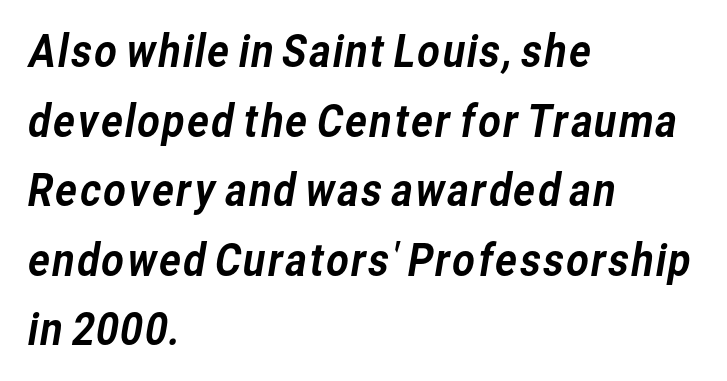
Q: Is the typeface a serif or a sans-serif typeface? A: Sans-serif.
Q: Is the text underlined? A: No.
Q: How is the paragraph aligned? A: Left-aligned.
Q: Is the spacing between letters normal or unusually wide? A: Normal.
Q: Is the spacing between lines tight, normal or loose? A: Normal.
Q: Width (condensed, normal, or wide)? A: Normal.
Q: Stroke contrast? A: Low.
Q: x-height? A: Medium.
Q: Monospaced? A: No.
